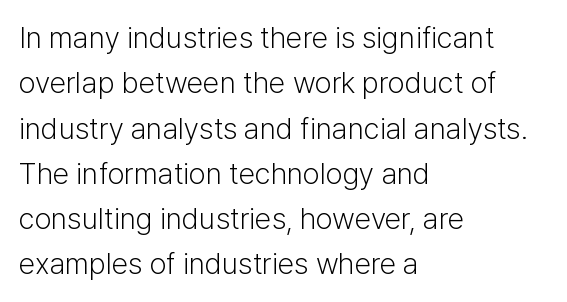
{"serif": "no", "italic": "no", "bold": "no", "weight": "light", "width": "normal", "stroke_contrast": "low", "x_height": "medium", "monospaced": "no", "underline": "no", "align": "left", "line_spacing": "normal", "line_spacing_ratio": 1.51, "letter_spacing": "normal", "letter_spacing_em": 0.0, "glyph_px": 30}
